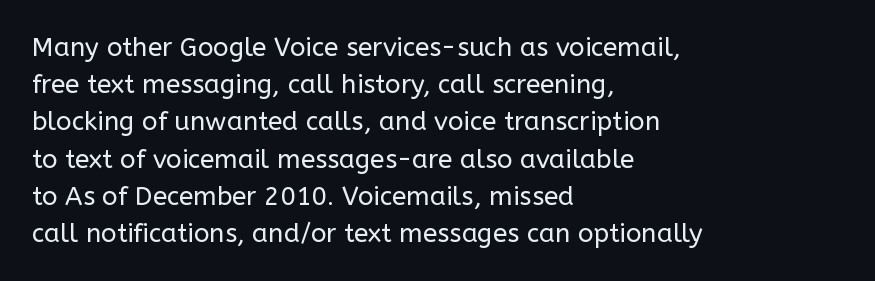
The image shows 26 px text type, upright; set left-aligned, normal line spacing (1.43x), normal letter spacing, not underlined.
